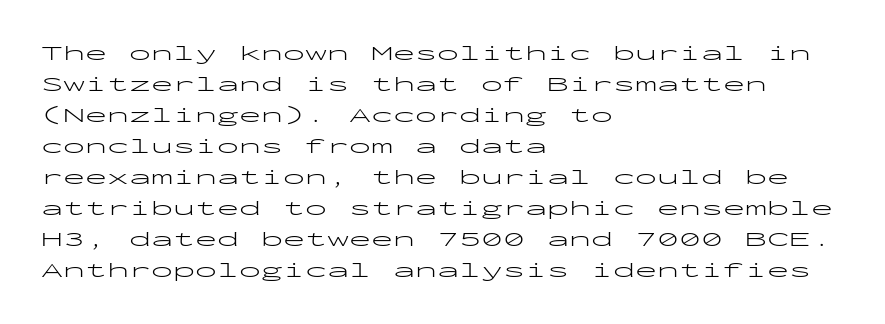
The image shows 22 px text type, upright; set left-aligned, normal line spacing (1.41x), normal letter spacing, not underlined.
